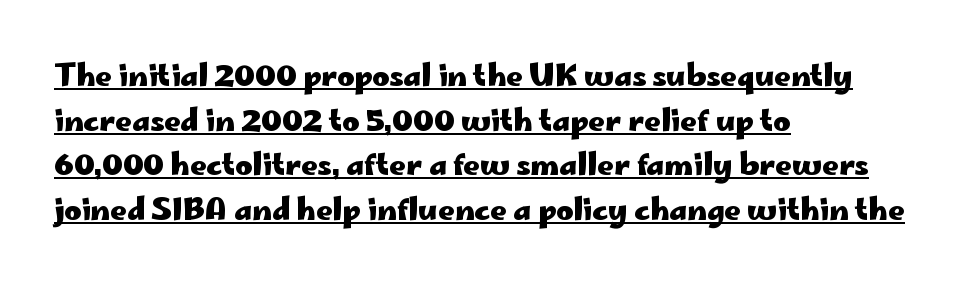
The designer went with a sans here, leaving each stem footless. Note the varied advance widths — an 'i' is clearly narrower than an 'm'. Horizontally, the lines are justified to the leading edge only. Look at the stroke-to-counter ratio: heavy, a bold.
